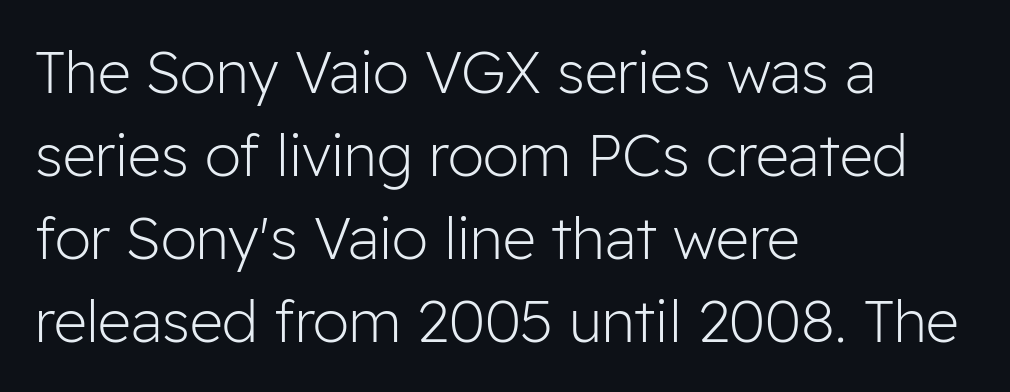
Q: Is the text bold? A: No.
Q: Is the text italic (slanted)? A: No, it is upright.
Q: Is the typeface a serif or a sans-serif typeface? A: Sans-serif.
Q: Is the text underlined? A: No.
Q: How is the paragraph aligned? A: Left-aligned.
Q: Is the spacing between letters normal or unusually wide? A: Normal.
Q: Is the spacing between lines tight, normal or loose? A: Normal.
Q: Width (condensed, normal, or wide)? A: Normal.
Q: Stroke contrast? A: Low.
Q: x-height? A: Medium.
Q: Monospaced? A: No.
